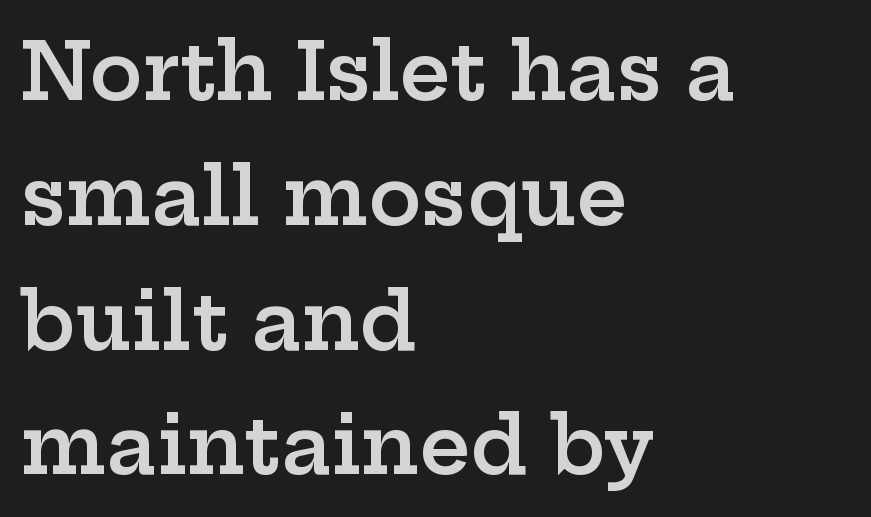
Q: Is the text bold? A: Semi-bold.
Q: Is the text italic (slanted)? A: No, it is upright.
Q: Is the typeface a serif or a sans-serif typeface? A: Serif.
Q: Is the text underlined? A: No.
Q: How is the paragraph aligned? A: Left-aligned.
Q: Is the spacing between letters normal or unusually wide? A: Normal.
Q: Is the spacing between lines tight, normal or loose? A: Normal.
Q: Width (condensed, normal, or wide)? A: Wide.
Q: Stroke contrast? A: Low.
Q: x-height? A: Medium.
Q: Monospaced? A: No.
